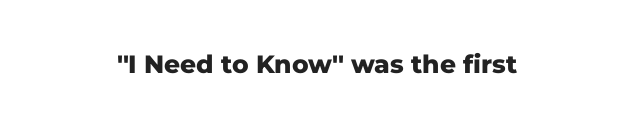
{"italic": "no", "bold": "yes", "underline": "no", "align": "center", "letter_spacing": "normal", "letter_spacing_em": 0.0, "glyph_px": 25}
